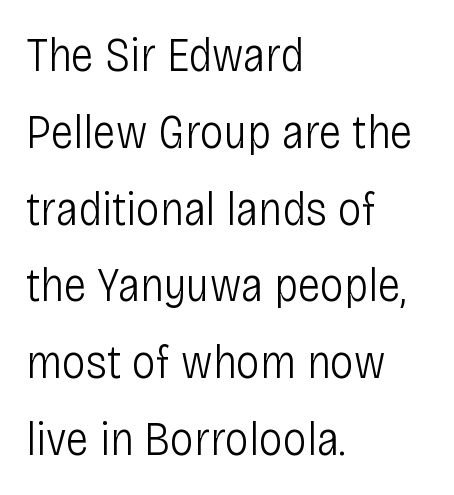
Q: Is the text bold? A: No.
Q: Is the text italic (slanted)? A: No, it is upright.
Q: Is the typeface a serif or a sans-serif typeface? A: Sans-serif.
Q: Is the text underlined? A: No.
Q: How is the paragraph aligned? A: Left-aligned.
Q: Is the spacing between letters normal or unusually wide? A: Normal.
Q: Is the spacing between lines tight, normal or loose? A: Normal.
Q: Width (condensed, normal, or wide)? A: Condensed.
Q: Stroke contrast? A: Low.
Q: x-height? A: Large.
Q: Monospaced? A: No.
